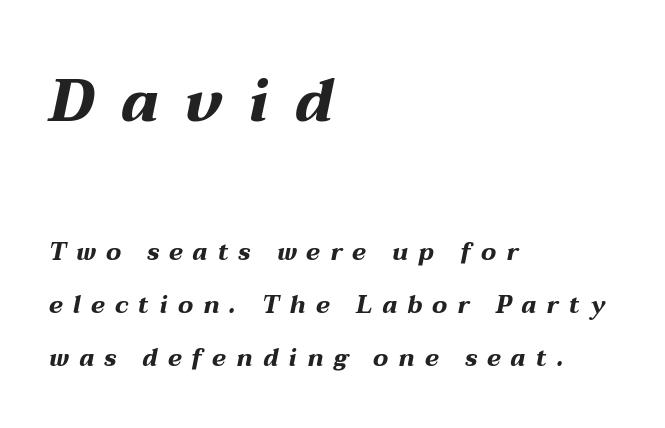
The image shows 61 px bold, wide type, italic (leaning right); set left-aligned, loose line spacing (2.19x), unusually wide letter spacing (+0.42 em), not underlined; the first (top) block is 2.54x larger; medium stroke contrast and a medium x-height.
